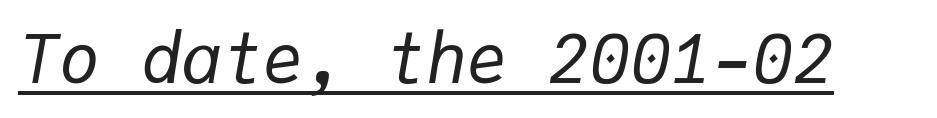
{"italic": "yes", "lean": "right", "slant_degrees": 9, "bold": "no", "weight": "regular", "width": "normal", "stroke_contrast": "low", "x_height": "medium", "monospaced": "yes", "underline": "yes", "letter_spacing": "normal", "letter_spacing_em": 0.0, "glyph_px": 68}
